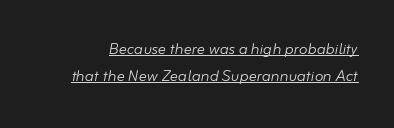
Would a proofreader flag this as italicized? Yes. Regarding leading, the lines here are spaced in the standard way. No extra tracking has been applied to these lines. Notice how a bar underscores the lettering throughout.
